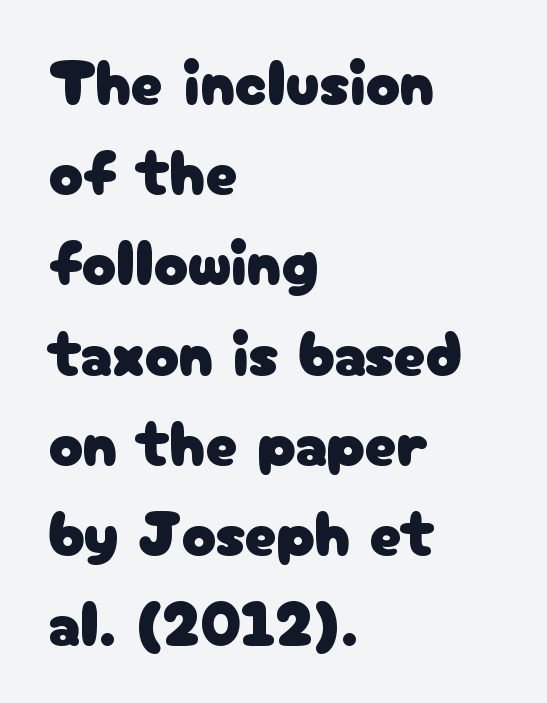
If you drew a ruler down the left edge, every line would touch it. This sample has the flowing, uneven cadence of proportional lettering. The line texture is even and compact thanks to regular tracking. No italicization has been applied; the sample stays upright. The space beneath each line is pristine and unruled.
